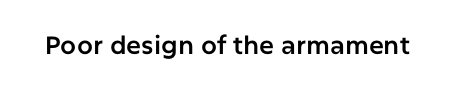
Q: Is the text italic (slanted)? A: No, it is upright.
Q: Is the text underlined? A: No.
Q: Is the spacing between letters normal or unusually wide? A: Normal.
